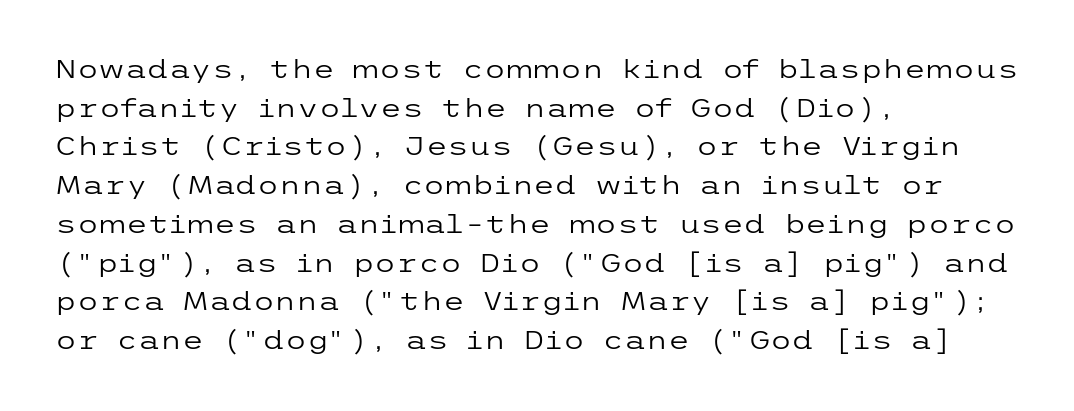
Notice how descenders clear the ascenders below comfortably — that's standard leading. Posture: vertical. Letter spacing: default. This rendering uses left alignment, leaving the right contour irregular.
